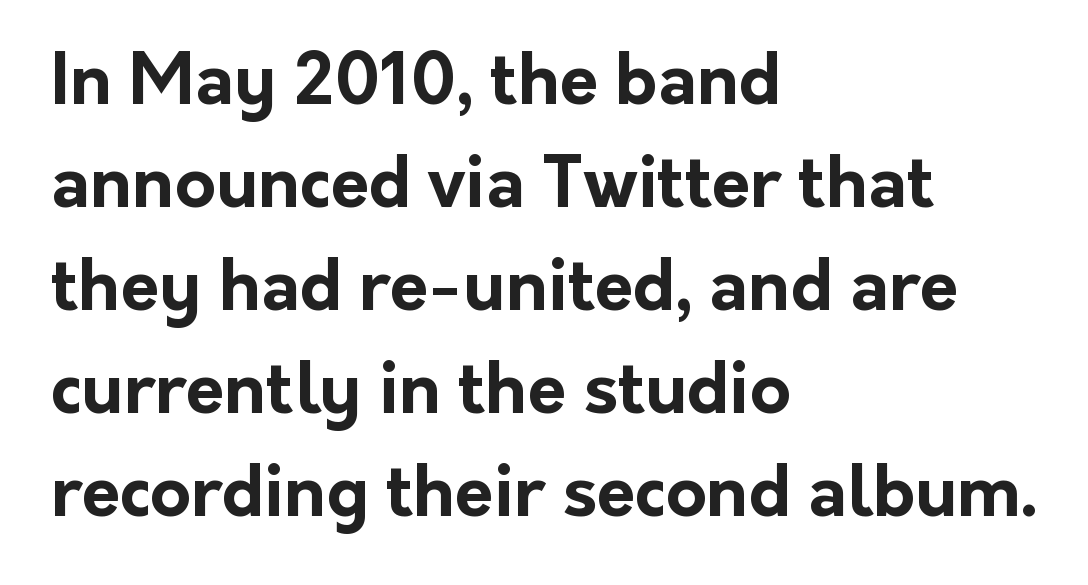
Is this a fixed-width face? No — the glyphs have proportional, varying widths. Nothing sits at the stroke ends, so this counts as sans-serif. Short and long lines alike share a common starting point at left. Descenders are the only things crossing below the line. Compared with an ordinary text face, these strokes are far heavier — a full bold.
